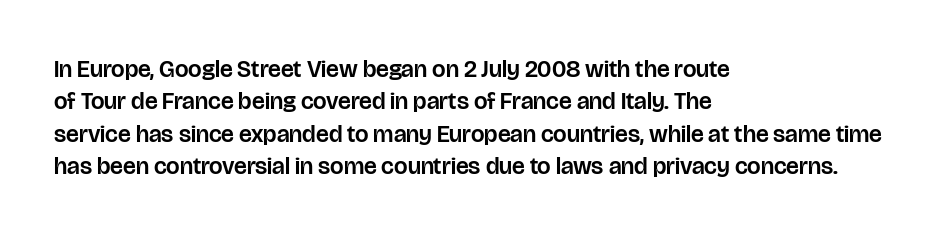
Q: Is the text italic (slanted)? A: No, it is upright.
Q: Is the text underlined? A: No.
Q: How is the paragraph aligned? A: Left-aligned.
Q: Is the spacing between letters normal or unusually wide? A: Normal.
Q: Is the spacing between lines tight, normal or loose? A: Normal.
